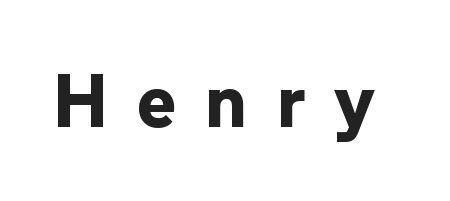
The image shows 75 px bold sans-serif type, upright; set unusually wide letter spacing (+0.38 em), not underlined; low stroke contrast and a medium x-height.
